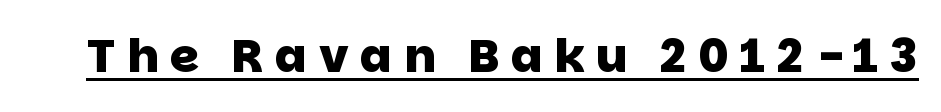
A typesetter would call this proportional, since set widths differ per character. Bold? Absolutely — the strokes are thick and heavy. Regarding serifs, this sample does without them. Descenders here cross a horizontal rule under the line.
